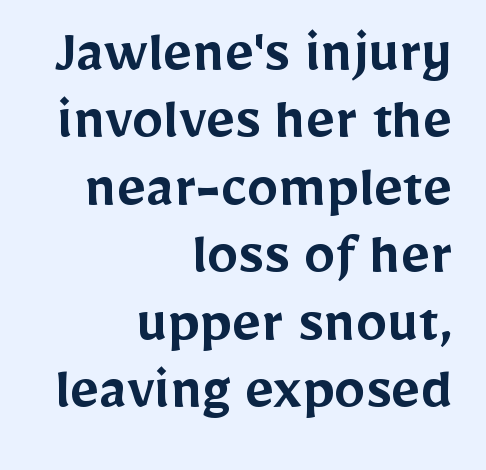
{"serif": "no", "italic": "no", "bold": "semi", "weight": "semibold", "width": "normal", "stroke_contrast": "low", "x_height": "medium", "monospaced": "no", "underline": "no", "align": "right", "line_spacing": "tight", "line_spacing_ratio": 1.07, "letter_spacing": "normal", "letter_spacing_em": 0.0, "glyph_px": 63}
